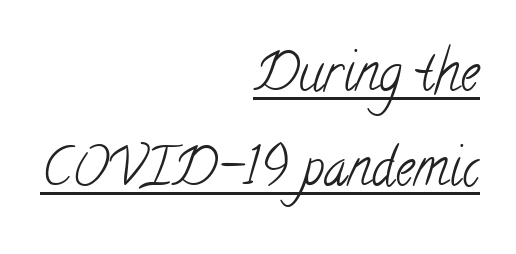
{"bold": "no", "weight": "light", "width": "condensed", "stroke_contrast": "low", "x_height": "small", "monospaced": "no", "underline": "yes", "align": "right", "line_spacing_ratio": 1.8, "letter_spacing": "normal", "letter_spacing_em": 0.0, "glyph_px": 53}
